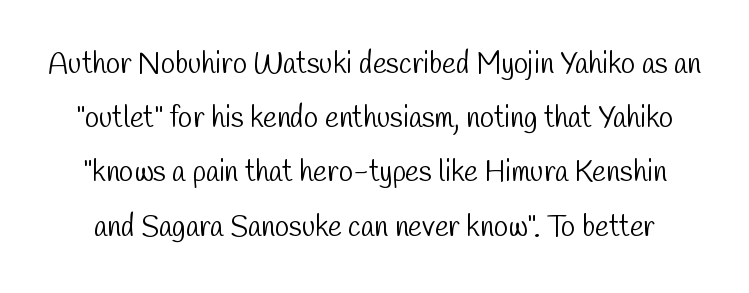
Q: Is the text bold? A: No.
Q: Is the typeface a serif or a sans-serif typeface? A: Sans-serif.
Q: Is the text underlined? A: No.
Q: Is the spacing between letters normal or unusually wide? A: Normal.
Q: Width (condensed, normal, or wide)? A: Condensed.
Q: Stroke contrast? A: Low.
Q: x-height? A: Medium.
Q: Monospaced? A: No.
